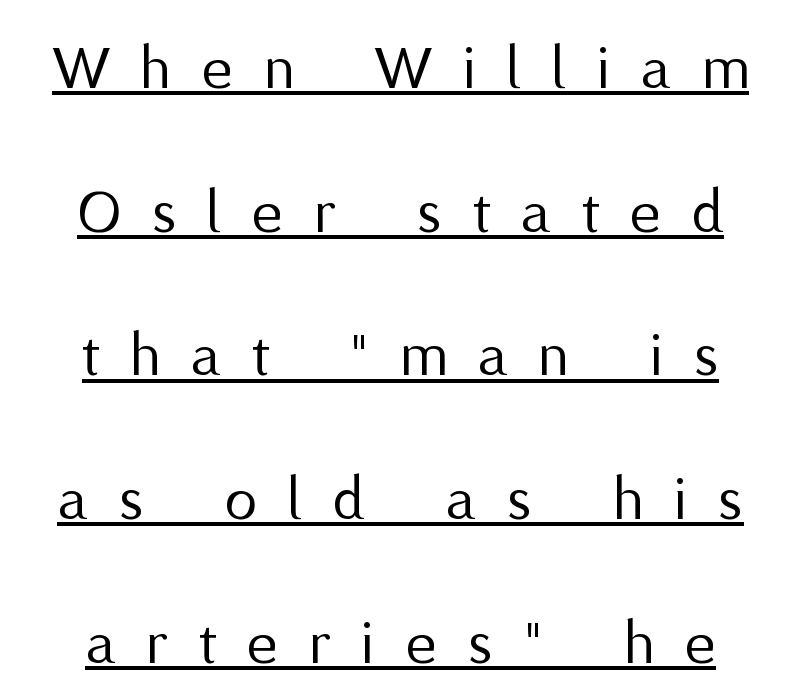
Q: Is the text bold? A: No.
Q: Is the text italic (slanted)? A: No, it is upright.
Q: Is the typeface a serif or a sans-serif typeface? A: Sans-serif.
Q: Is the text underlined? A: Yes.
Q: How is the paragraph aligned? A: Centered.
Q: Is the spacing between letters normal or unusually wide? A: Unusually wide.
Q: Is the spacing between lines tight, normal or loose? A: Loose.
Q: Width (condensed, normal, or wide)? A: Normal.
Q: Stroke contrast? A: Medium.
Q: x-height? A: Medium.
Q: Monospaced? A: No.
